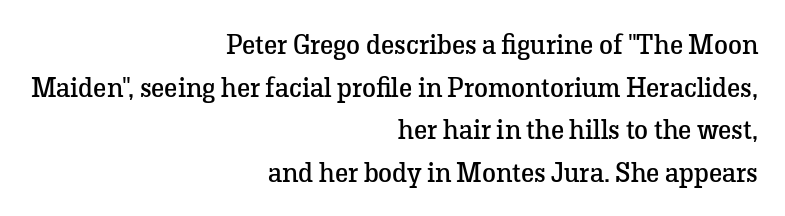
Is the stroke heavy? The answer is a plain regular-or-lighter. Decoration check: the copy has no underline. Each letter's strokes conclude with small projecting serifs. Vertical spacing — default. The font's upright variant was chosen for this text. Each letter keeps its own natural width here, so spacing adapts to shape.
